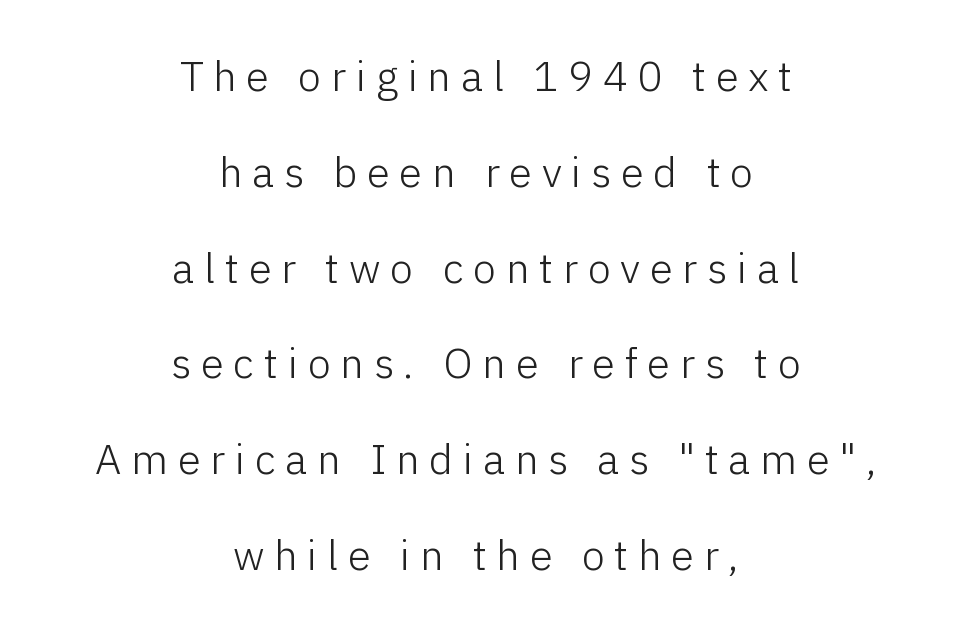
{"serif": "no", "italic": "no", "bold": "no", "weight": "light", "width": "normal", "stroke_contrast": "low", "x_height": "medium", "monospaced": "no", "underline": "no", "align": "center", "line_spacing": "loose", "line_spacing_ratio": 2.28, "letter_spacing": "wide", "letter_spacing_em": 0.23, "glyph_px": 42}
